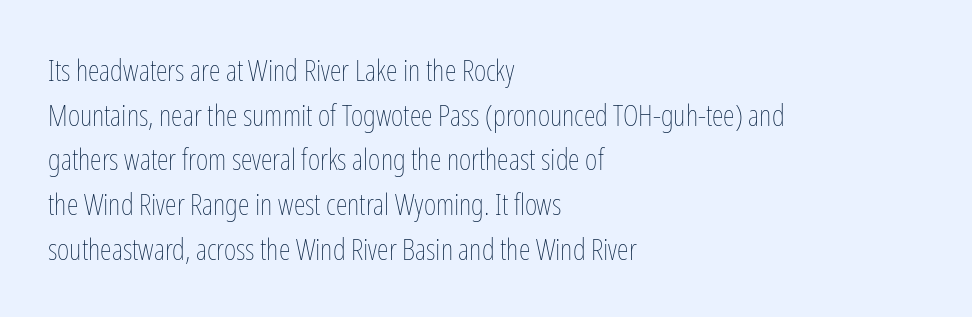
Q: Is the text bold? A: No.
Q: Is the text italic (slanted)? A: No, it is upright.
Q: Is the text underlined? A: No.
Q: How is the paragraph aligned? A: Left-aligned.
Q: Is the spacing between letters normal or unusually wide? A: Normal.
Q: Is the spacing between lines tight, normal or loose? A: Normal.
Q: Width (condensed, normal, or wide)? A: Condensed.
Q: Stroke contrast? A: Low.
Q: x-height? A: Medium.
Q: Monospaced? A: No.
